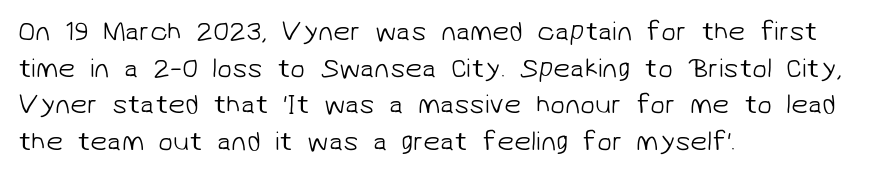
In terms of letterspacing, this is plain default setting. Check the space under the baseline: it is left empty. The typesetting does not lean heavy: it is not bold. In terms of leading, this rendering sits right in the middle.
